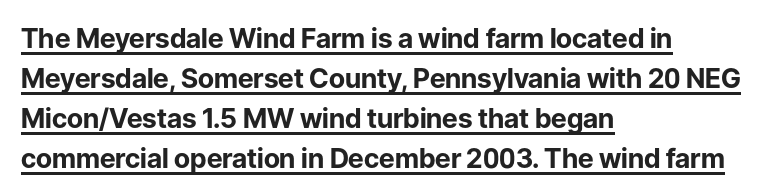
The image shows 27 px bold type, upright; set left-aligned, normal line spacing (1.48x), normal letter spacing, underlined.
